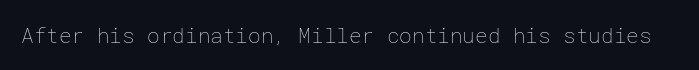
The image shows 21 px text type, upright; set normal letter spacing, not underlined.
